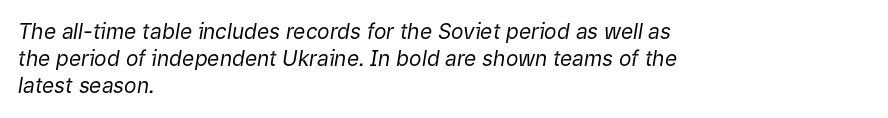
Q: Is the text bold? A: No.
Q: Is the text italic (slanted)? A: Yes, it leans right by about 9 degrees.
Q: Is the text underlined? A: No.
Q: How is the paragraph aligned? A: Left-aligned.
Q: Is the spacing between letters normal or unusually wide? A: Normal.
Q: Is the spacing between lines tight, normal or loose? A: Normal.
